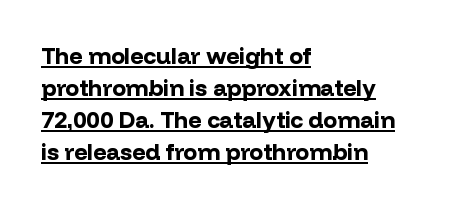
{"italic": "no", "bold": "yes", "underline": "yes", "align": "left", "line_spacing": "normal", "line_spacing_ratio": 1.39, "letter_spacing": "normal", "letter_spacing_em": 0.0, "glyph_px": 23}
